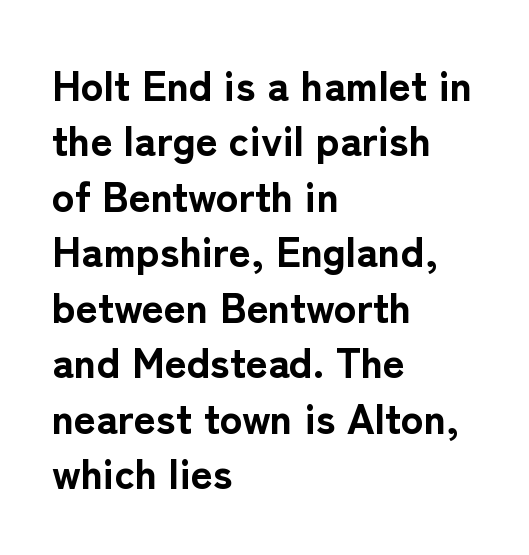
Q: Is the text bold? A: Yes.
Q: Is the text italic (slanted)? A: No, it is upright.
Q: Is the typeface a serif or a sans-serif typeface? A: Sans-serif.
Q: Is the text underlined? A: No.
Q: How is the paragraph aligned? A: Left-aligned.
Q: Is the spacing between letters normal or unusually wide? A: Normal.
Q: Is the spacing between lines tight, normal or loose? A: Normal.
Q: Width (condensed, normal, or wide)? A: Normal.
Q: Stroke contrast? A: Low.
Q: x-height? A: Medium.
Q: Monospaced? A: No.
